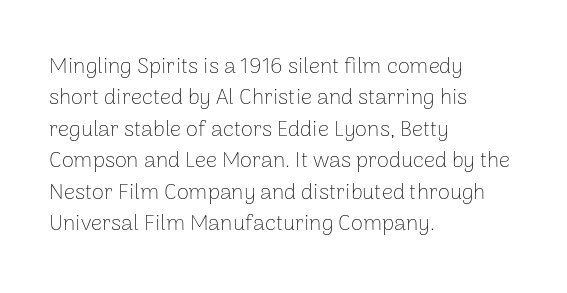
Q: Is the text bold? A: No.
Q: Is the text italic (slanted)? A: No, it is upright.
Q: Is the text underlined? A: No.
Q: How is the paragraph aligned? A: Left-aligned.
Q: Is the spacing between letters normal or unusually wide? A: Normal.
Q: Is the spacing between lines tight, normal or loose? A: Normal.
